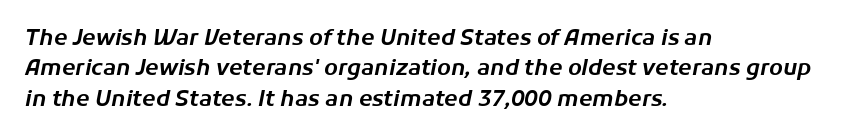
Compared with ordinary roman type, these characters are visibly tilted. Compared with typical body copy, the letter spacing here is the same. The space directly below the letters is spotless. Summary of vertical rhythm: regular, with standard interline spacing.
